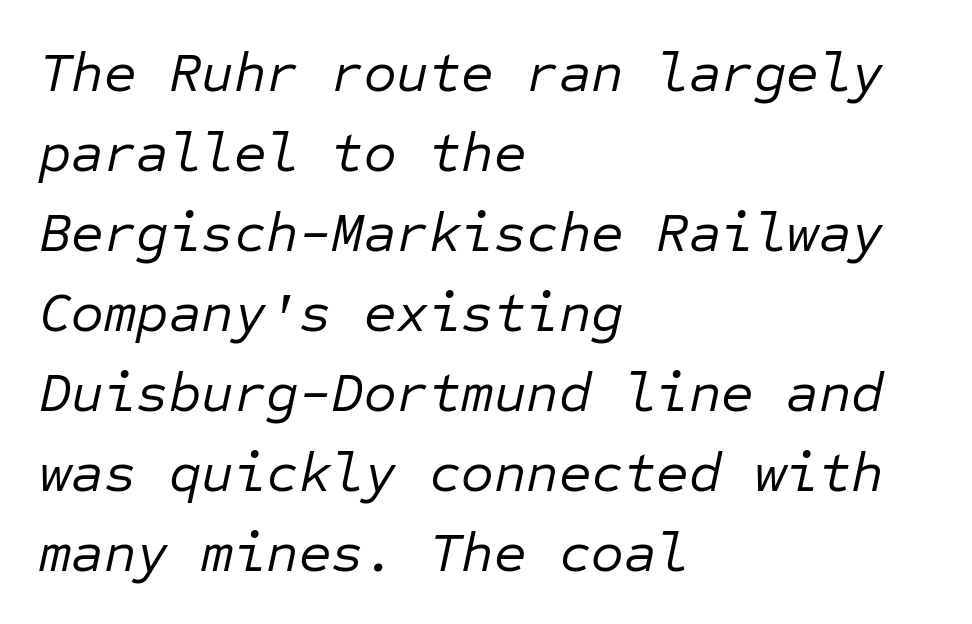
The image shows 56 px regular-weight type, italic (leaning right), monospaced; set left-aligned, normal line spacing (1.43x), normal letter spacing, not underlined; low stroke contrast and a medium x-height.
